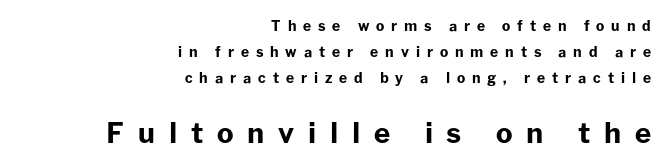
Q: Is the text bold? A: Yes.
Q: Is the text italic (slanted)? A: No, it is upright.
Q: Is the typeface a serif or a sans-serif typeface? A: Sans-serif.
Q: Is the text underlined? A: No.
Q: How is the paragraph aligned? A: Right-aligned.
Q: Is the spacing between letters normal or unusually wide? A: Unusually wide.
Q: Which block of text is set in a larger size, the first (top) or the second (bottom)? A: The second (bottom) one.
Q: Width (condensed, normal, or wide)? A: Normal.
Q: Stroke contrast? A: Low.
Q: x-height? A: Medium.
Q: Monospaced? A: No.
